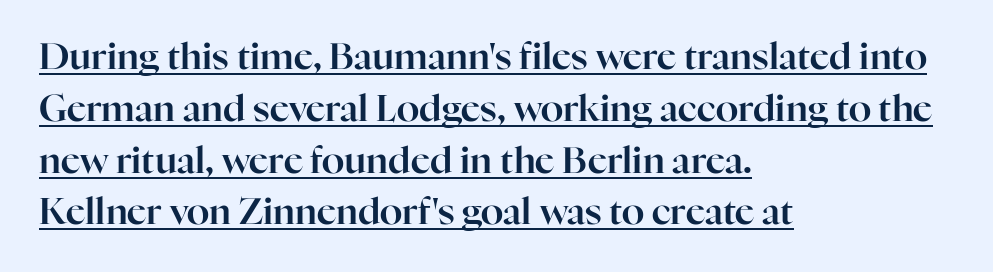
Upright lettering throughout. Regarding leading, the lines here are spaced in the standard way. A typesetter would call this proportional, since set widths differ per character. Check the space under the baseline: a stroke is drawn there. Horizontally, the lines are justified to the leading edge only.
